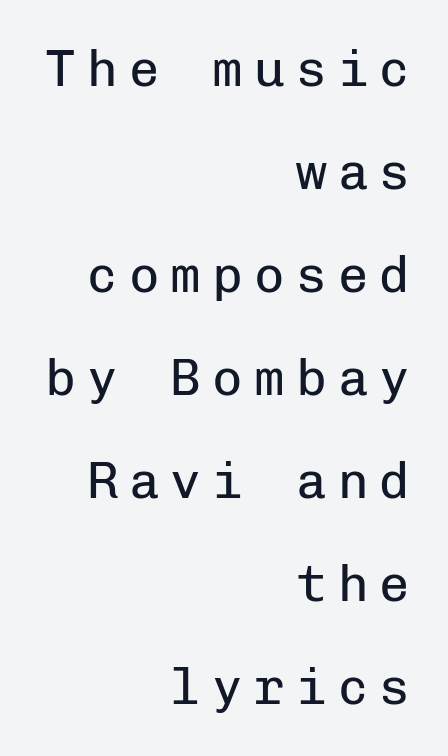
Q: Is the text bold? A: No.
Q: Is the text italic (slanted)? A: No, it is upright.
Q: Is the typeface a serif or a sans-serif typeface? A: Sans-serif.
Q: Is the text underlined? A: No.
Q: How is the paragraph aligned? A: Right-aligned.
Q: Is the spacing between letters normal or unusually wide? A: Unusually wide.
Q: Is the spacing between lines tight, normal or loose? A: Loose.
Q: Width (condensed, normal, or wide)? A: Normal.
Q: Stroke contrast? A: Low.
Q: x-height? A: Medium.
Q: Monospaced? A: Yes.
